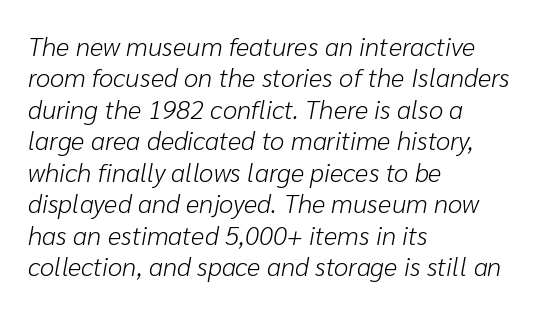
Alignment: flush left. Rendered with sloped, italic letterforms. Weight: in the light-to-regular range. Lines of text with bare space underneath. What stands out about the letter spacing? Nothing — it is the standard amount.
